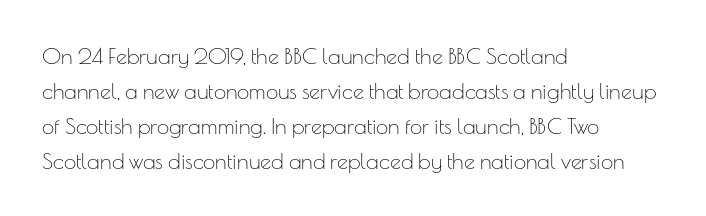
Q: Is the text bold? A: No.
Q: Is the text italic (slanted)? A: No, it is upright.
Q: Is the text underlined? A: No.
Q: How is the paragraph aligned? A: Left-aligned.
Q: Is the spacing between letters normal or unusually wide? A: Normal.
Q: Is the spacing between lines tight, normal or loose? A: Normal.
